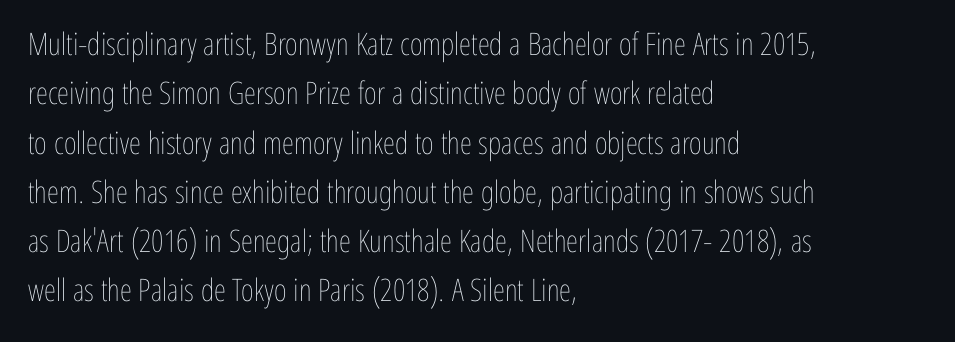
No extra ink here — the face is not bold. A typesetter would call this proportional, since set widths differ per character. The designer left line spacing at the default. This sample is left-justified, so line endings fall wherever the words run out.
